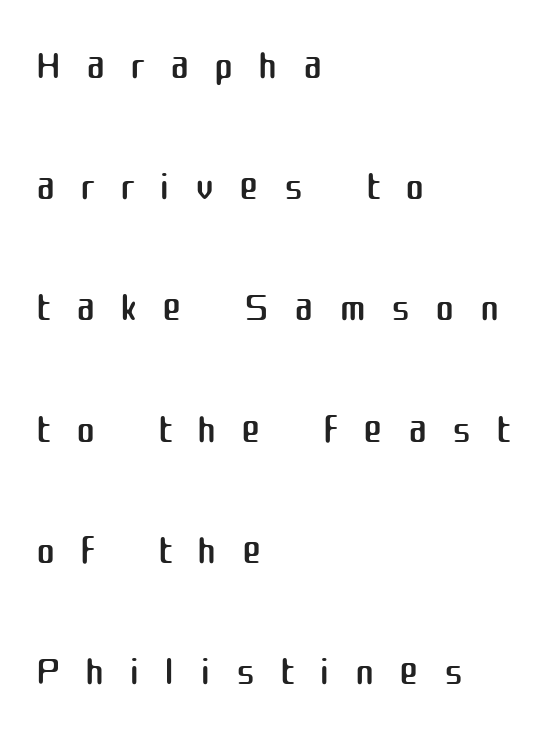
Alignment: flush left. You could only call the tracking loose — the letters float apart. Characters remain perfectly vertical along every line. No word sits above an underline.
